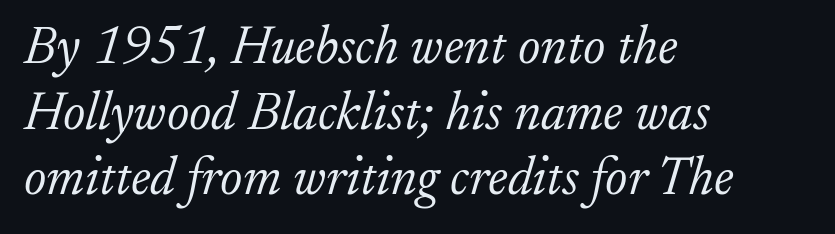
The image shows 53 px light serif type, italic (leaning right); set left-aligned, line spacing 1.24x, normal letter spacing, not underlined; low stroke contrast and a small x-height.
